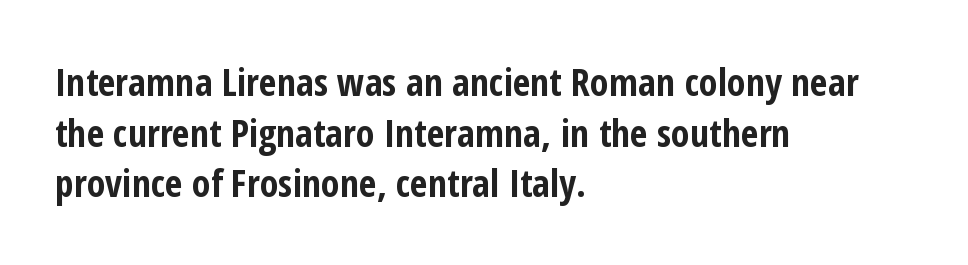
{"serif": "no", "italic": "no", "bold": "yes", "weight": "bold", "width": "condensed", "stroke_contrast": "low", "x_height": "medium", "monospaced": "no", "underline": "no", "align": "left", "line_spacing": "normal", "line_spacing_ratio": 1.33, "letter_spacing": "normal", "letter_spacing_em": 0.0, "glyph_px": 38}
